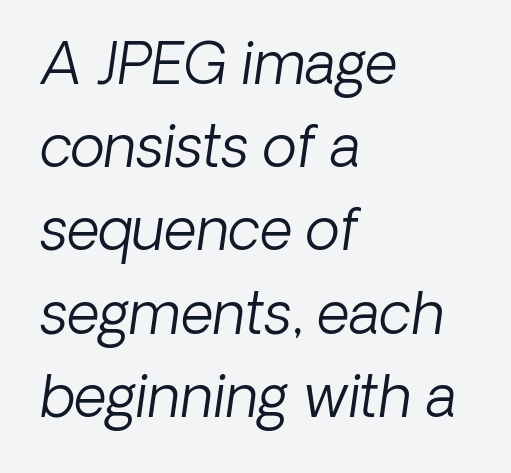
Q: Is the text bold? A: No.
Q: Is the typeface a serif or a sans-serif typeface? A: Sans-serif.
Q: Is the text underlined? A: No.
Q: How is the paragraph aligned? A: Left-aligned.
Q: Is the spacing between letters normal or unusually wide? A: Normal.
Q: Is the spacing between lines tight, normal or loose? A: Normal.
Q: Width (condensed, normal, or wide)? A: Normal.
Q: Stroke contrast? A: Low.
Q: x-height? A: Medium.
Q: Monospaced? A: No.
